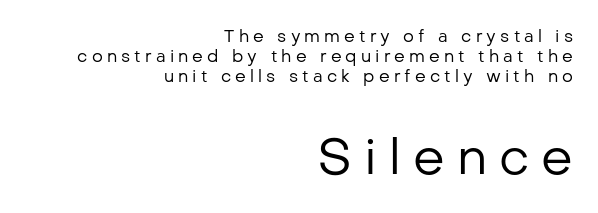
Q: Is the text bold? A: No.
Q: Is the text italic (slanted)? A: No, it is upright.
Q: Is the typeface a serif or a sans-serif typeface? A: Sans-serif.
Q: Is the text underlined? A: No.
Q: How is the paragraph aligned? A: Right-aligned.
Q: Is the spacing between letters normal or unusually wide? A: Unusually wide.
Q: Which block of text is set in a larger size, the first (top) or the second (bottom)? A: The second (bottom) one.
Q: Width (condensed, normal, or wide)? A: Normal.
Q: Stroke contrast? A: Low.
Q: x-height? A: Medium.
Q: Monospaced? A: No.
